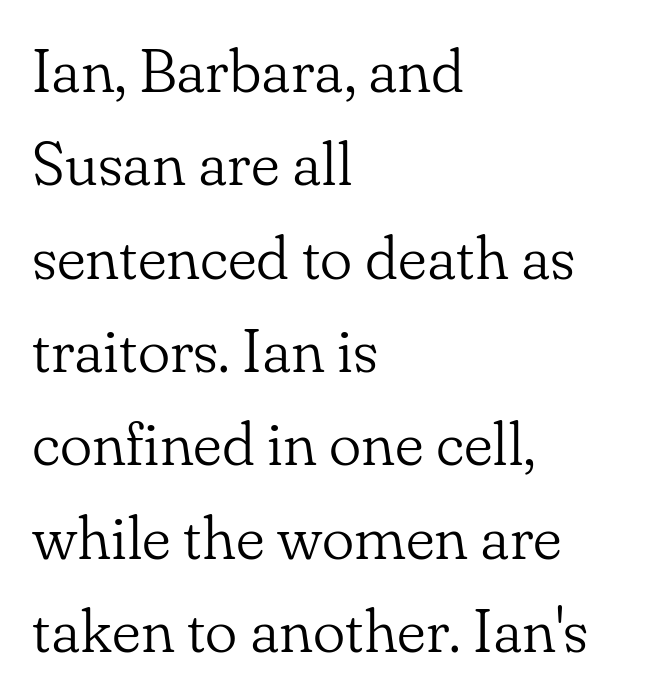
{"serif": "yes", "italic": "no", "bold": "no", "weight": "light", "width": "normal", "stroke_contrast": "low", "x_height": "small", "monospaced": "no", "underline": "no", "align": "left", "line_spacing": "normal", "line_spacing_ratio": 1.53, "letter_spacing": "normal", "letter_spacing_em": 0.0, "glyph_px": 61}
